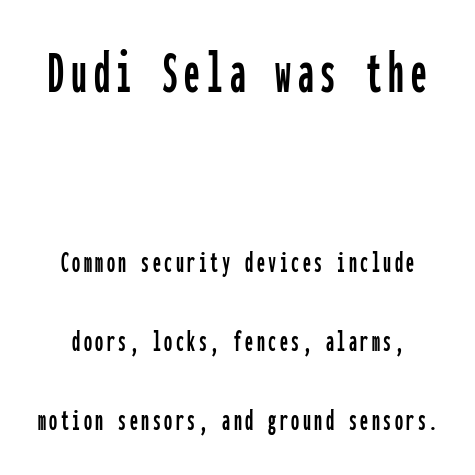
{"serif": "no", "italic": "no", "width": "condensed", "stroke_contrast": "low", "x_height": "medium", "monospaced": "yes", "underline": "no", "line_spacing": "loose", "line_spacing_ratio": 2.48, "larger_block": "first", "size_ratio": 1.97, "glyph_px": 63}
